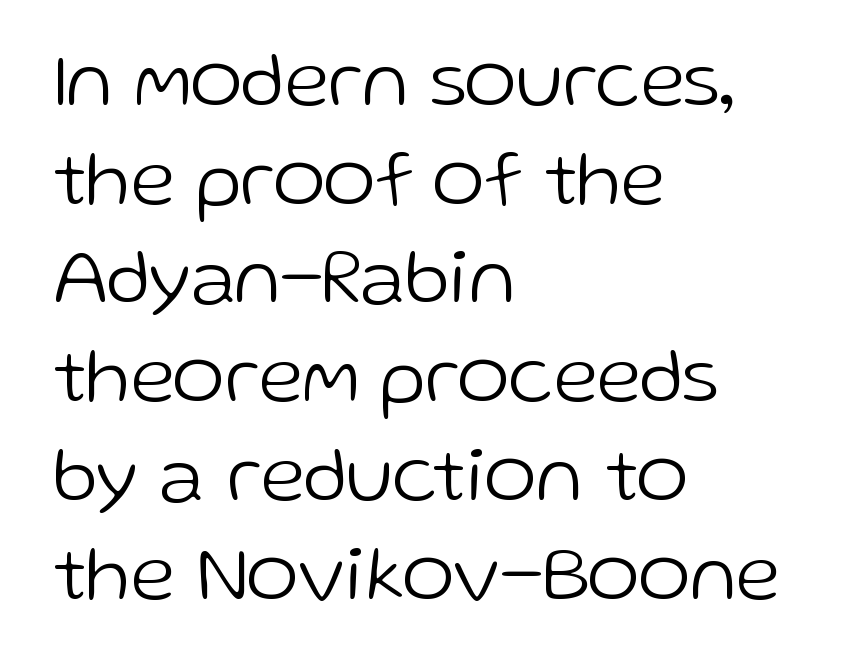
Q: Is the text bold? A: No.
Q: Is the text italic (slanted)? A: No, it is upright.
Q: Is the typeface a serif or a sans-serif typeface? A: Sans-serif.
Q: Is the text underlined? A: No.
Q: How is the paragraph aligned? A: Left-aligned.
Q: Is the spacing between letters normal or unusually wide? A: Normal.
Q: Is the spacing between lines tight, normal or loose? A: Normal.
Q: Width (condensed, normal, or wide)? A: Normal.
Q: Stroke contrast? A: Low.
Q: x-height? A: Medium.
Q: Monospaced? A: No.
